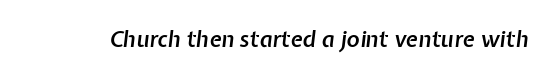
{"italic": "yes", "lean": "right", "slant_degrees": 7, "bold": "semi", "underline": "no", "letter_spacing": "normal", "letter_spacing_em": 0.0, "glyph_px": 22}
